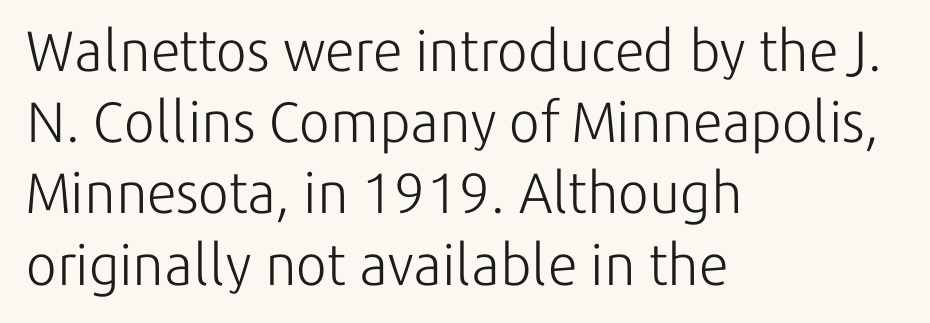
The image shows 57 px light sans-serif type, upright; set left-aligned, normal line spacing (1.25x), normal letter spacing, not underlined; low stroke contrast and a medium x-height.
